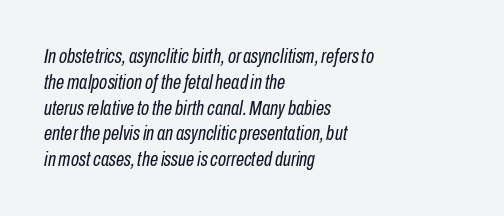
The image shows 21 px text type, italic (leaning right); set left-aligned, line spacing 1.23x, normal letter spacing, not underlined.
